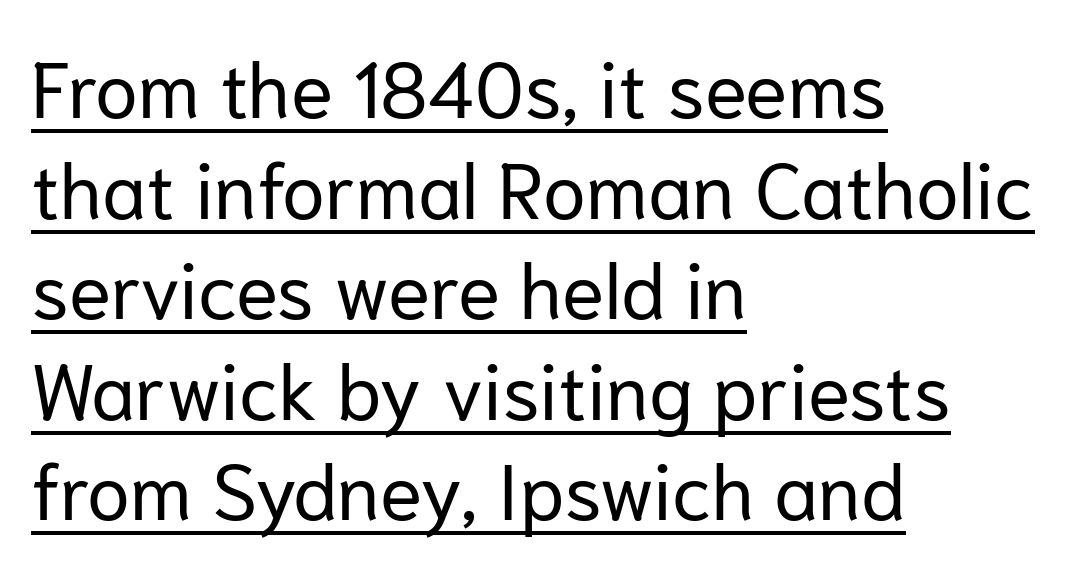
The image shows 78 px regular-weight sans-serif type, upright; set left-aligned, normal line spacing (1.29x), normal letter spacing, underlined; low stroke contrast and a medium x-height.
